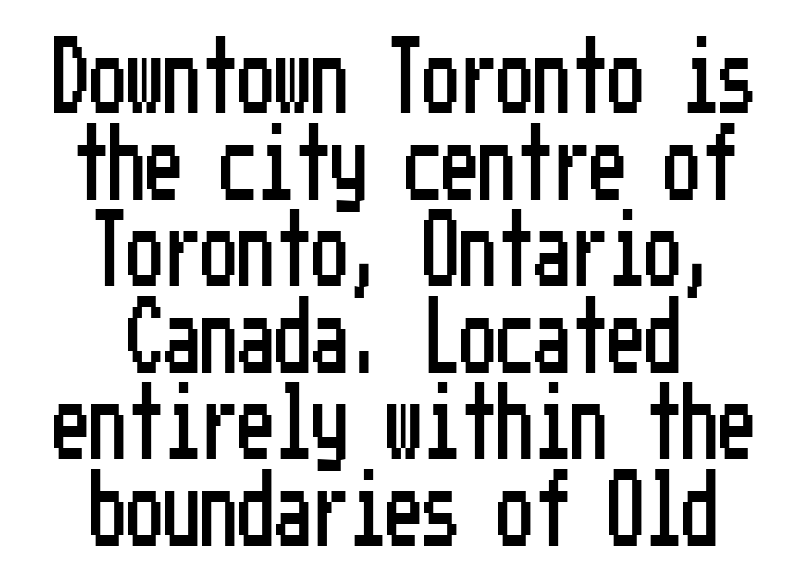
The tracking reads as untouched default to a designer's eye. Each row of text sits above clean, open space. Check where the strokes stop: nothing finishes them off — pure sans. Is there any slant? The stems are plumb.
